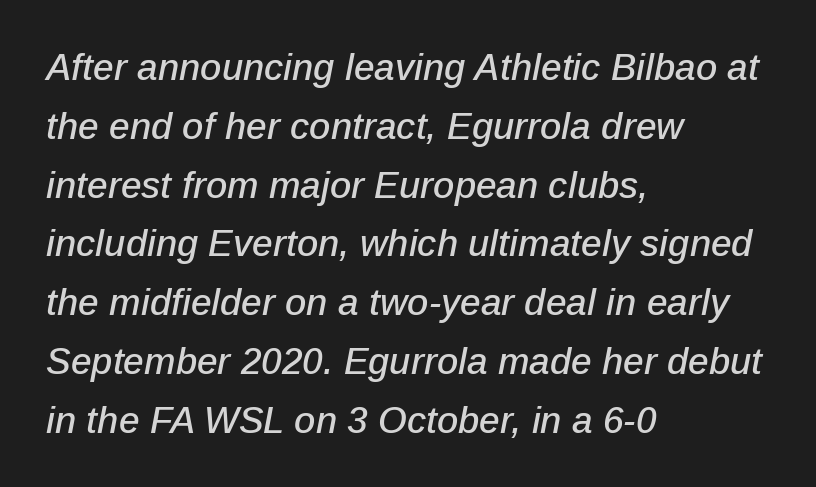
Emphasis-style slanted type is in use. Nobody touched the tracking dial on this one. A normal amount of white space separates one row of letters from the next. The text block is weighted toward the left margin, trailing off unevenly rightward.
